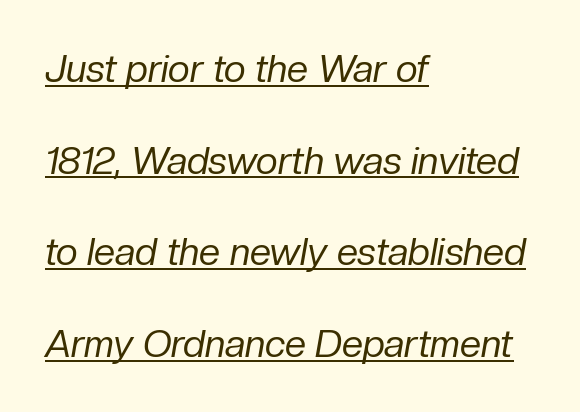
Slant detected: the letters are inclined. The gaps between neighbouring characters are ordinary and unremarkable. Compared with a typical body face, this is equally light or lighter still. This block would shrink considerably if given ordinary leading; it's expanded now. The paragraph shown leans on its left margin. The words here are underlined.
